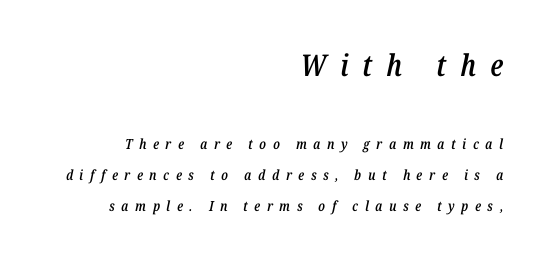
Q: Is the text bold? A: Semi-bold.
Q: Is the text italic (slanted)? A: Yes, it leans right by about 12 degrees.
Q: Is the text underlined? A: No.
Q: How is the paragraph aligned? A: Right-aligned.
Q: Is the spacing between letters normal or unusually wide? A: Unusually wide.
Q: Is the spacing between lines tight, normal or loose? A: Loose.
Q: Which block of text is set in a larger size, the first (top) or the second (bottom)? A: The first (top) one.
Q: Width (condensed, normal, or wide)? A: Condensed.
Q: Stroke contrast? A: Low.
Q: x-height? A: Medium.
Q: Monospaced? A: No.
